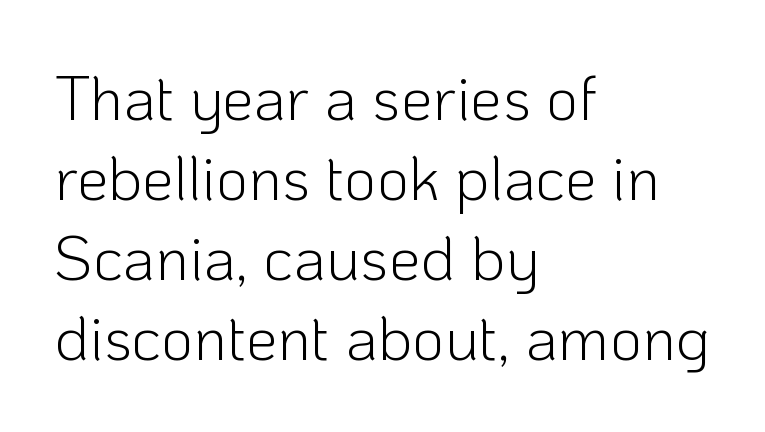
The image shows 63 px light sans-serif type, upright; set left-aligned, normal line spacing (1.27x), normal letter spacing, not underlined; low stroke contrast and a medium x-height.
